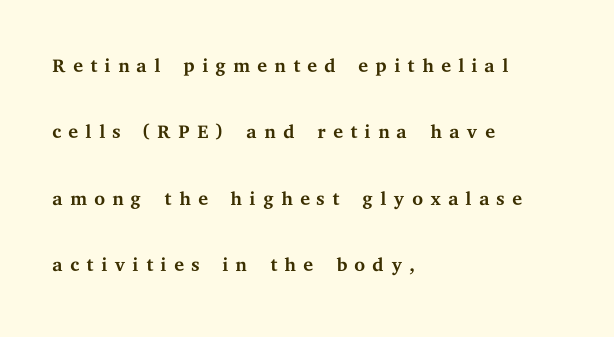
The image shows 28 px regular-weight, wide serif type, upright; set left-aligned, loose line spacing (2.37x), unusually wide letter spacing (+0.23 em), not underlined; medium stroke contrast and a medium x-height.
